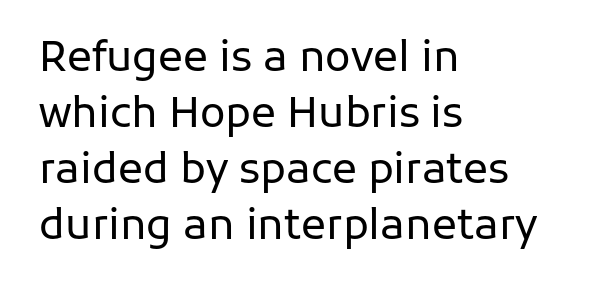
The image shows 42 px regular-weight sans-serif type, upright; set left-aligned, normal line spacing (1.33x), normal letter spacing, not underlined; low stroke contrast and a medium x-height.
